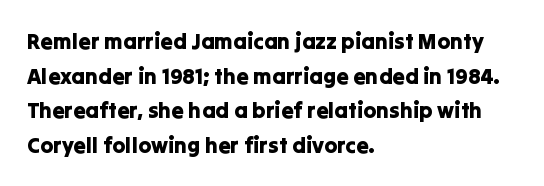
{"italic": "no", "underline": "no", "align": "left", "line_spacing": "normal", "line_spacing_ratio": 1.57, "letter_spacing": "normal", "letter_spacing_em": 0.0, "glyph_px": 22}
